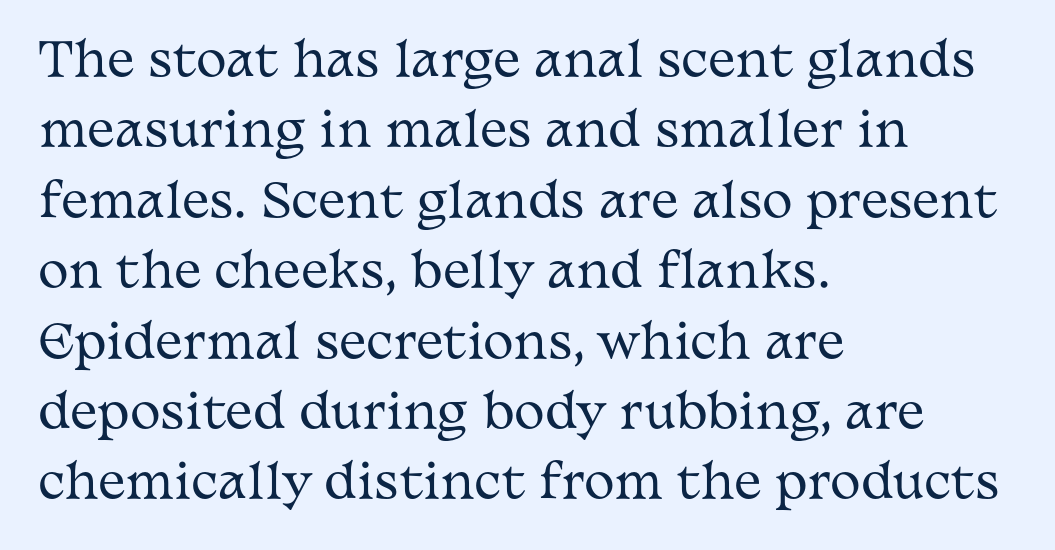
Are there feet on the stems? There are — it's a serif. The typesetter chose a ragged-right arrangement here. Ordinary non-slanted type is in use. Each letter keeps its own natural width here, so spacing adapts to shape.
